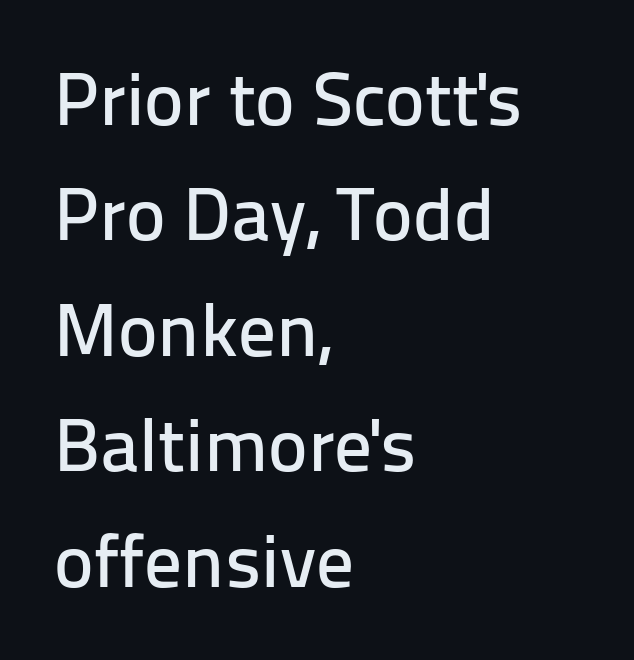
Q: Is the text italic (slanted)? A: No, it is upright.
Q: Is the typeface a serif or a sans-serif typeface? A: Sans-serif.
Q: Is the text underlined? A: No.
Q: How is the paragraph aligned? A: Left-aligned.
Q: Is the spacing between letters normal or unusually wide? A: Normal.
Q: Is the spacing between lines tight, normal or loose? A: Normal.
Q: Width (condensed, normal, or wide)? A: Normal.
Q: Stroke contrast? A: Low.
Q: x-height? A: Medium.
Q: Monospaced? A: No.
